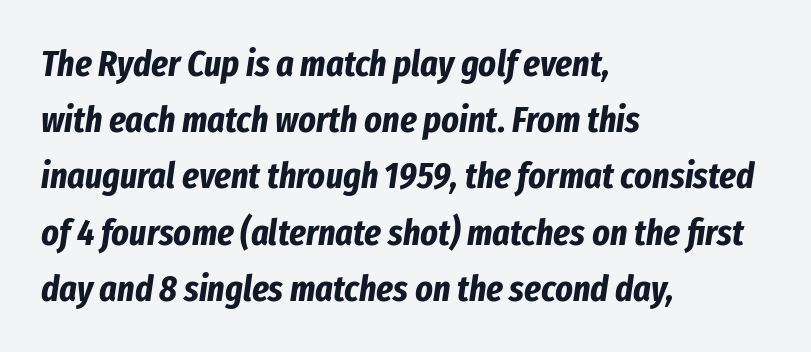
{"italic": "yes", "lean": "right", "slant_degrees": 8, "bold": "yes", "weight": "bold", "width": "condensed", "stroke_contrast": "low", "x_height": "medium", "monospaced": "no", "underline": "no", "align": "left", "line_spacing": "normal", "line_spacing_ratio": 1.52, "letter_spacing": "normal", "letter_spacing_em": 0.0, "glyph_px": 37}
